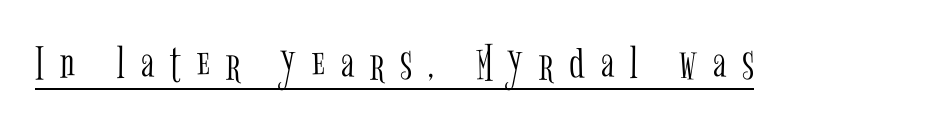
The image shows 49 px light, condensed serif type, upright; set unusually wide letter spacing (+0.33 em), underlined; low stroke contrast and a medium x-height.
